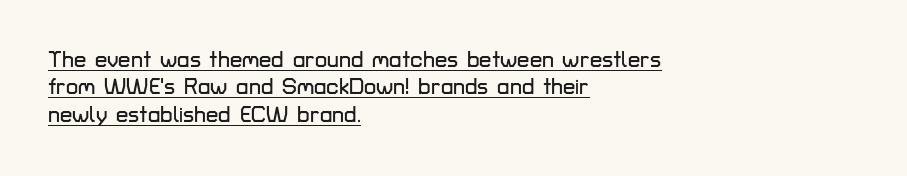
Notice how the stems are strictly vertical — no italics here. The lines in this sample share a left origin and differ only in where they stop. The string is rendered with underlining switched on. Short note: letters normally spaced. Successive baselines arrive at the customary interval.
